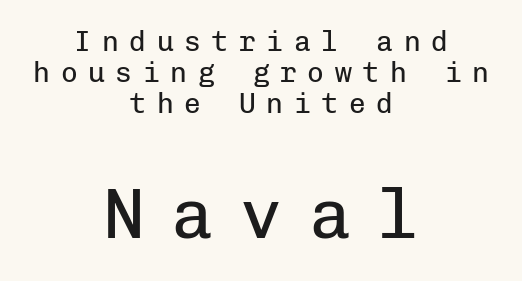
Q: Is the text bold? A: No.
Q: Is the text italic (slanted)? A: No, it is upright.
Q: Is the typeface a serif or a sans-serif typeface? A: Sans-serif.
Q: Is the text underlined? A: No.
Q: How is the paragraph aligned? A: Centered.
Q: Is the spacing between letters normal or unusually wide? A: Unusually wide.
Q: Is the spacing between lines tight, normal or loose? A: Tight.
Q: Which block of text is set in a larger size, the first (top) or the second (bottom)? A: The second (bottom) one.
Q: Width (condensed, normal, or wide)? A: Normal.
Q: Stroke contrast? A: Low.
Q: x-height? A: Medium.
Q: Monospaced? A: Yes.
